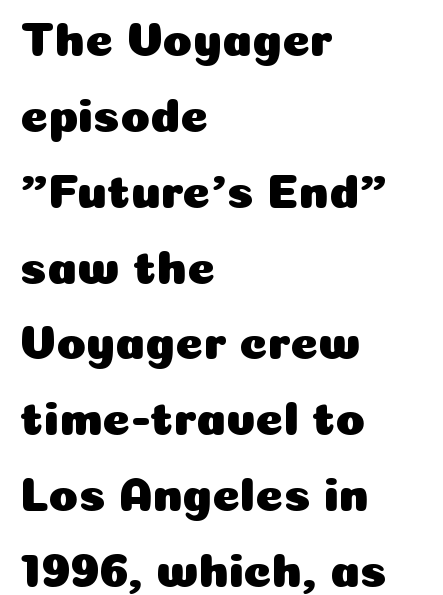
The image shows 48 px sans-serif type, upright; set left-aligned, normal line spacing (1.58x), normal letter spacing, not underlined; low stroke contrast and a medium x-height.
